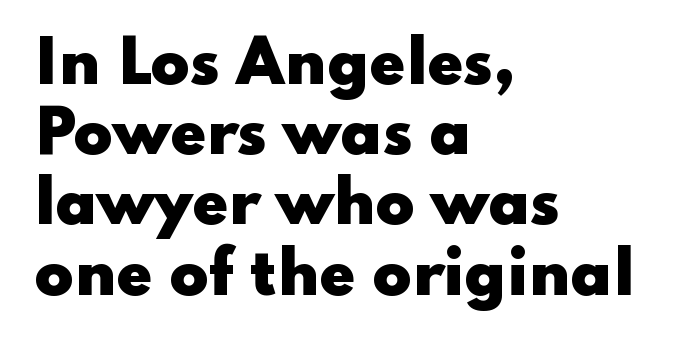
Heft: maximum for text — a bold. The font family rendered here belongs to the sans-serif group. This sample has the flowing, uneven cadence of proportional lettering. Short note: letters normally spaced. Glance below the letters and you will spot only blank space.
